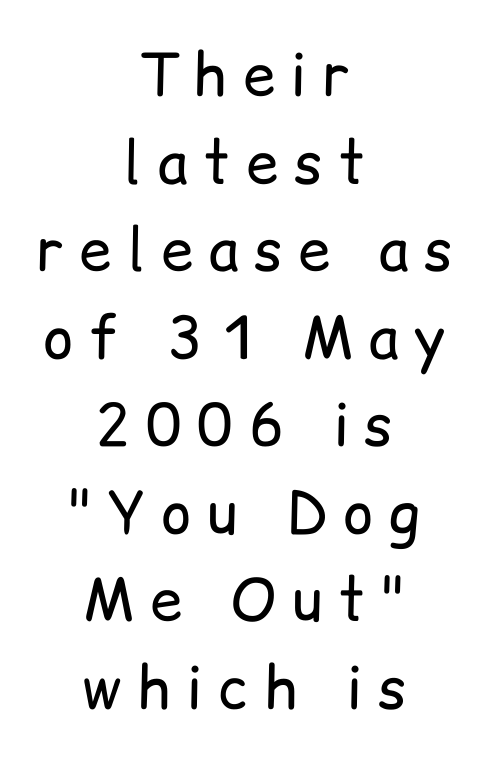
{"serif": "no", "italic": "no", "bold": "no", "weight": "regular", "width": "normal", "stroke_contrast": "low", "x_height": "medium", "monospaced": "no", "underline": "no", "align": "center", "line_spacing": "normal", "line_spacing_ratio": 1.51, "letter_spacing": "wide", "letter_spacing_em": 0.27, "glyph_px": 58}
